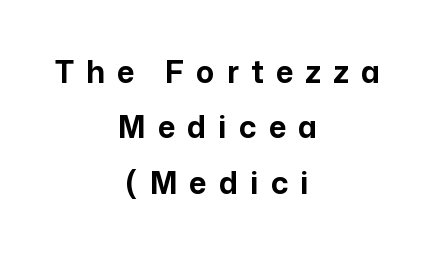
Leftover space on each line is divided equally before and after the words. Quick note: underline off. Type style note: lacks serifs. The letters are spread apart with noticeably loose tracking. Heavy, bold letterforms. You can tell it's not italic because the verticals are truly vertical.
